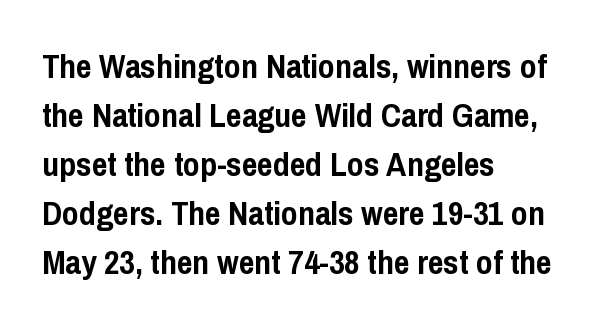
{"serif": "no", "italic": "no", "bold": "yes", "weight": "semibold", "width": "condensed", "stroke_contrast": "low", "x_height": "medium", "monospaced": "no", "underline": "no", "align": "left", "line_spacing": "normal", "line_spacing_ratio": 1.44, "letter_spacing": "normal", "letter_spacing_em": 0.0, "glyph_px": 34}
